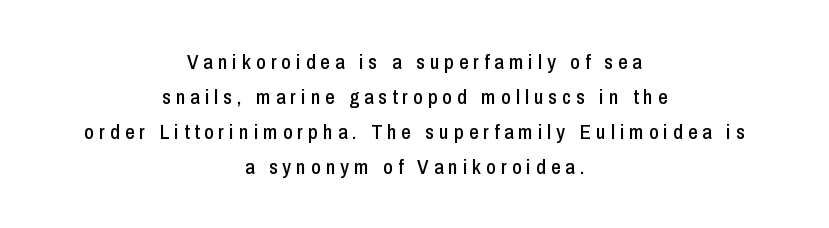
Q: Is the text italic (slanted)? A: No, it is upright.
Q: Is the text underlined? A: No.
Q: How is the paragraph aligned? A: Centered.
Q: Is the spacing between letters normal or unusually wide? A: Unusually wide.
Q: Is the spacing between lines tight, normal or loose? A: Normal.
